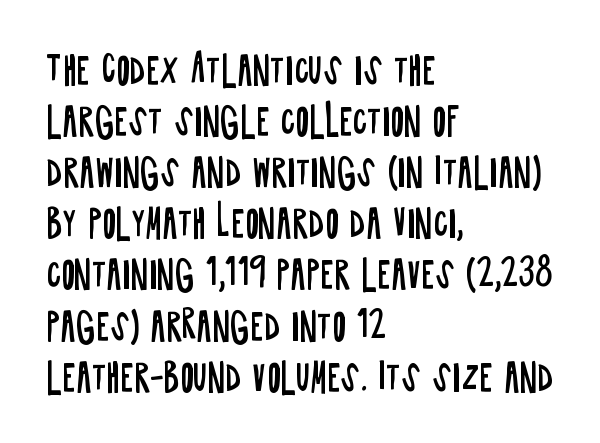
Q: Is the text bold? A: No.
Q: Is the text italic (slanted)? A: No, it is upright.
Q: Is the typeface a serif or a sans-serif typeface? A: Sans-serif.
Q: Is the text underlined? A: No.
Q: How is the paragraph aligned? A: Left-aligned.
Q: Is the spacing between letters normal or unusually wide? A: Normal.
Q: Is the spacing between lines tight, normal or loose? A: Normal.
Q: Width (condensed, normal, or wide)? A: Condensed.
Q: Stroke contrast? A: Low.
Q: x-height? A: Large.
Q: Monospaced? A: No.
